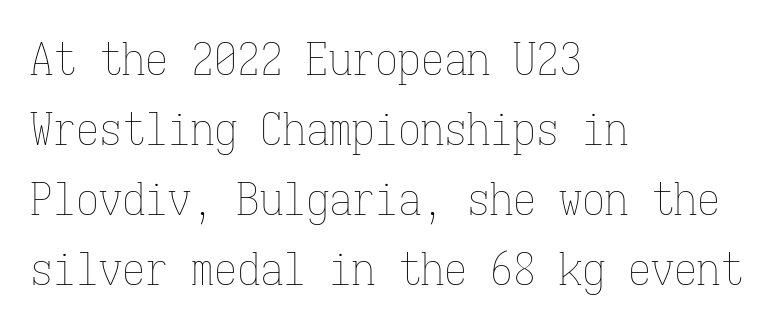
Q: Is the text bold? A: No.
Q: Is the text italic (slanted)? A: No, it is upright.
Q: Is the text underlined? A: No.
Q: How is the paragraph aligned? A: Left-aligned.
Q: Is the spacing between letters normal or unusually wide? A: Normal.
Q: Is the spacing between lines tight, normal or loose? A: Normal.
Q: Width (condensed, normal, or wide)? A: Condensed.
Q: Stroke contrast? A: Low.
Q: x-height? A: Medium.
Q: Monospaced? A: Yes.
